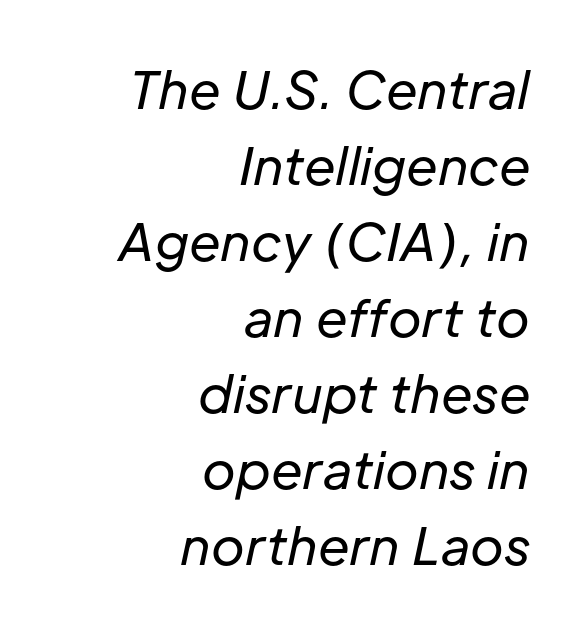
Think of a printed novel: that variable character pitch is what you see here. Students, note that the glyphs here touch the page at normal intervals. The line-height multiplier appears to be the usual default. A light-to-regular cut is what we see here.
